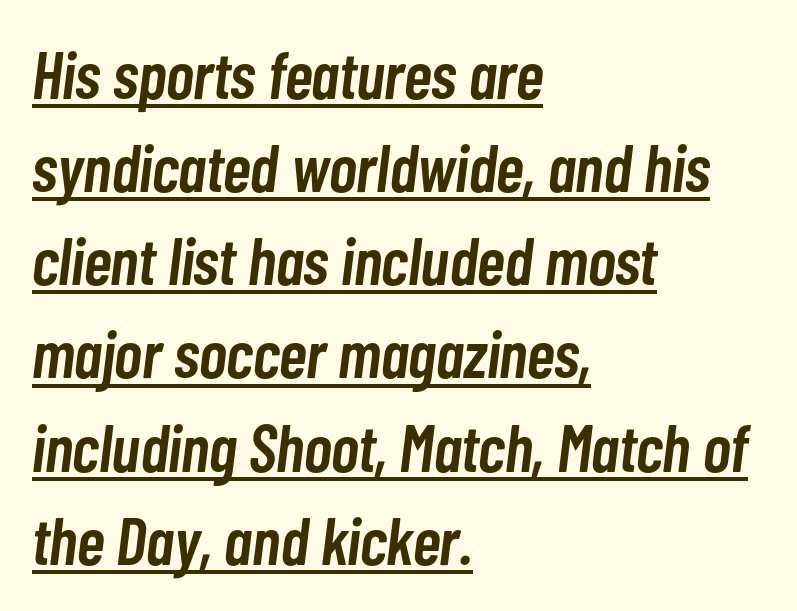
Nobody touched the tracking dial on this one. You could not count columns in this text — the font is proportionally spaced. The passage is arranged the way most books set body copy — flush left. Check the space under the baseline: a stroke is drawn there. Would a proofreader flag this as italicized? Yes. In terms of weight, the rendering is demibold, just under bold.
